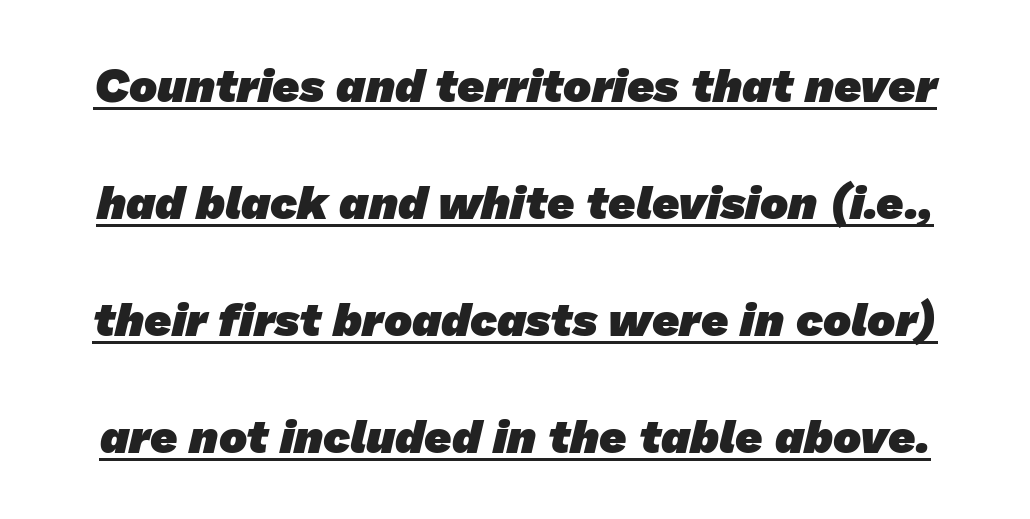
Q: Is the text bold? A: Yes.
Q: Is the typeface a serif or a sans-serif typeface? A: Sans-serif.
Q: Is the text underlined? A: Yes.
Q: Is the spacing between letters normal or unusually wide? A: Normal.
Q: Is the spacing between lines tight, normal or loose? A: Loose.
Q: Width (condensed, normal, or wide)? A: Normal.
Q: Stroke contrast? A: Low.
Q: x-height? A: Medium.
Q: Monospaced? A: No.
